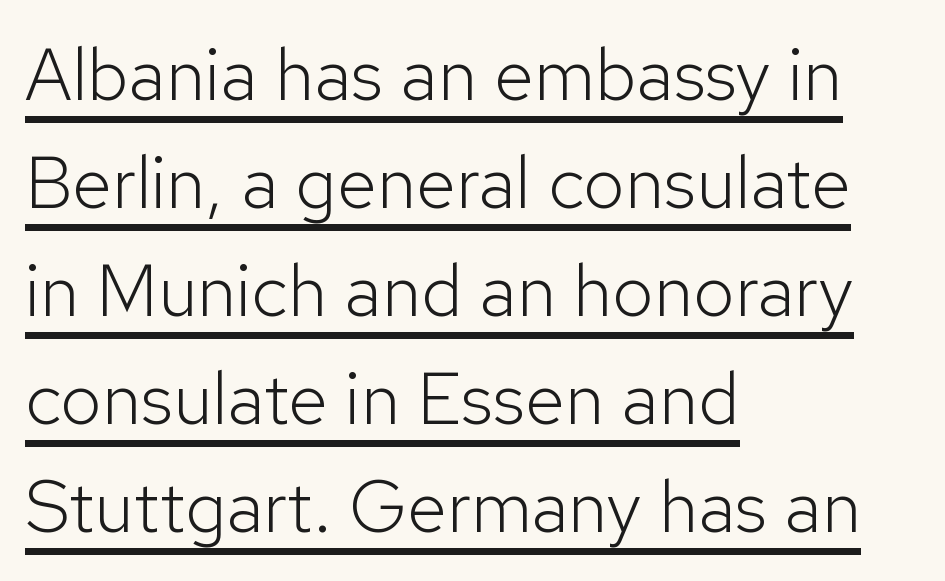
Q: Is the text bold? A: No.
Q: Is the text italic (slanted)? A: No, it is upright.
Q: Is the typeface a serif or a sans-serif typeface? A: Sans-serif.
Q: Is the text underlined? A: Yes.
Q: How is the paragraph aligned? A: Left-aligned.
Q: Is the spacing between letters normal or unusually wide? A: Normal.
Q: Is the spacing between lines tight, normal or loose? A: Normal.
Q: Width (condensed, normal, or wide)? A: Normal.
Q: Stroke contrast? A: Low.
Q: x-height? A: Medium.
Q: Monospaced? A: No.
